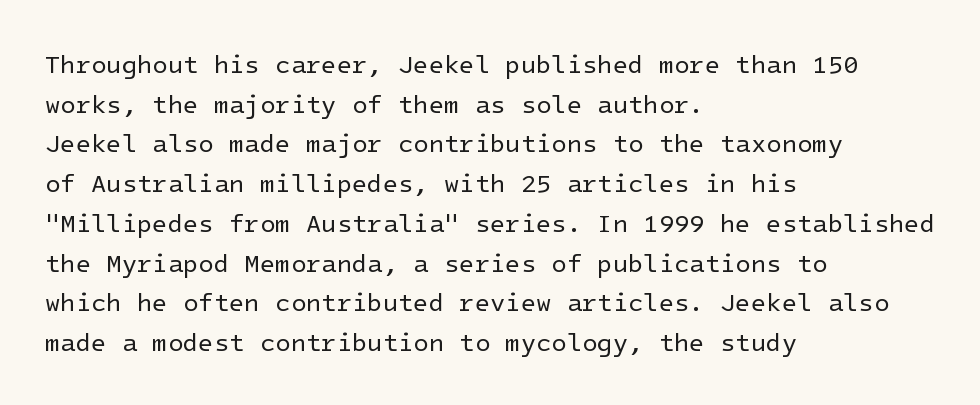
The image shows 25 px text type, upright; set left-aligned, normal line spacing (1.59x), normal letter spacing, not underlined.
